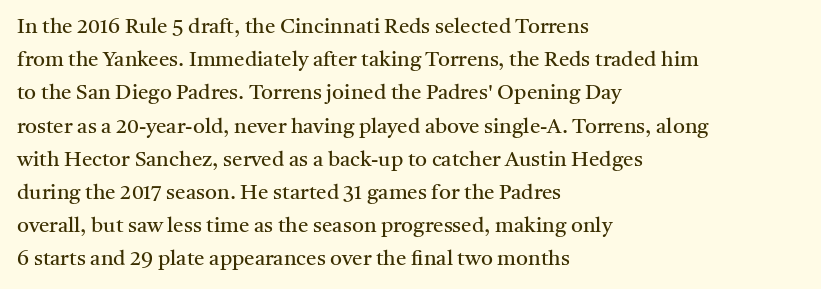
{"italic": "no", "bold": "no", "underline": "no", "align": "left", "line_spacing": "normal", "line_spacing_ratio": 1.58, "letter_spacing": "normal", "letter_spacing_em": 0.0, "glyph_px": 21}
